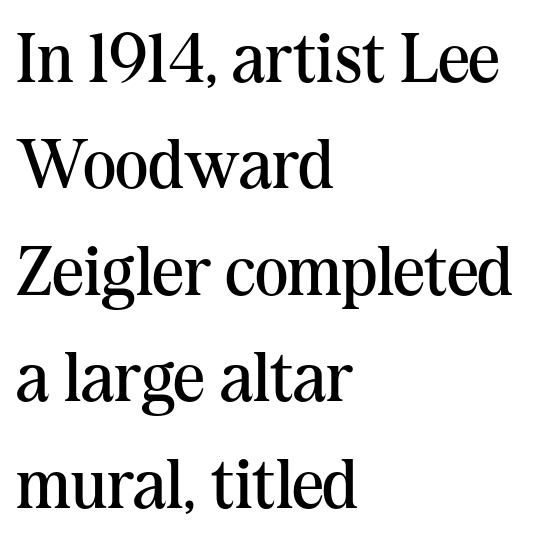
The image shows 70 px regular-weight serif type, upright; set left-aligned, normal line spacing (1.52x), normal letter spacing, not underlined; medium stroke contrast and a medium x-height.
